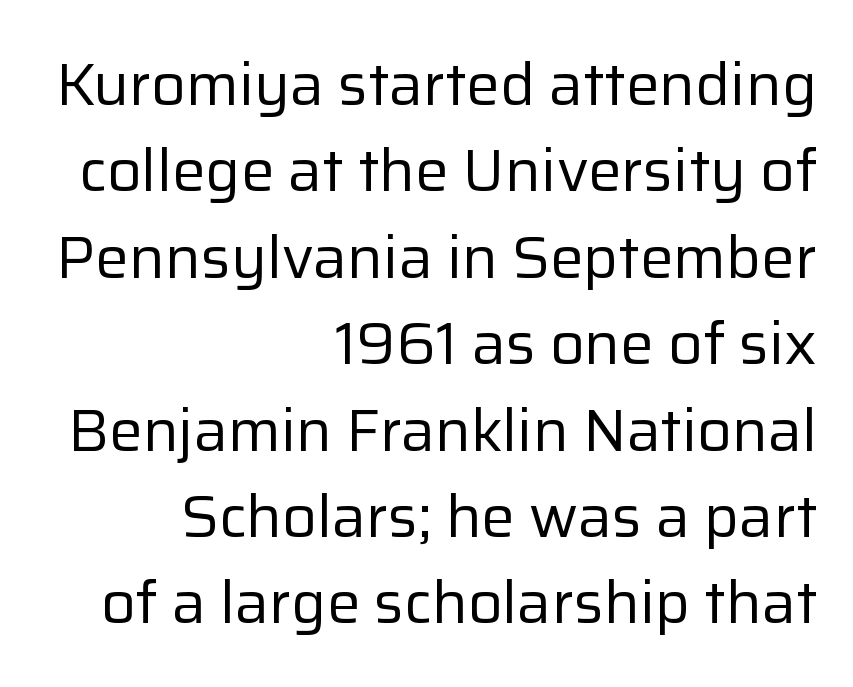
The lines in this sample share a right terminus and differ only in where they begin. This sample has the flowing, uneven cadence of proportional lettering. Stems here are at most as thick as an everyday book face. Each row of text sits above clean, open space. Grotesque or geometric, the face here clearly has no serifs. There is no visible air inserted between adjacent glyphs.
